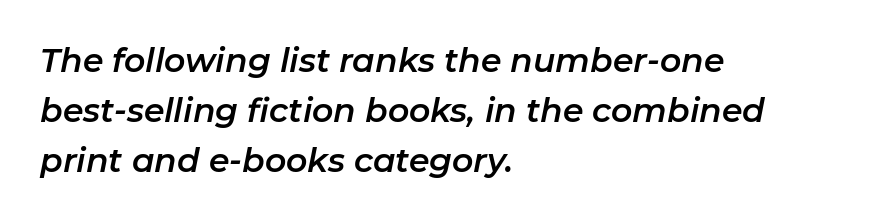
{"italic": "yes", "lean": "right", "slant_degrees": 11, "width": "normal", "stroke_contrast": "low", "x_height": "medium", "monospaced": "no", "underline": "no", "align": "left", "line_spacing": "normal", "line_spacing_ratio": 1.52, "letter_spacing": "normal", "letter_spacing_em": 0.0, "glyph_px": 33}
